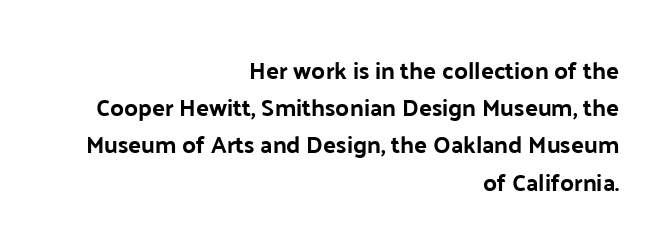
The image shows 24 px text type, upright; set right-aligned, normal line spacing (1.55x), normal letter spacing, not underlined.
